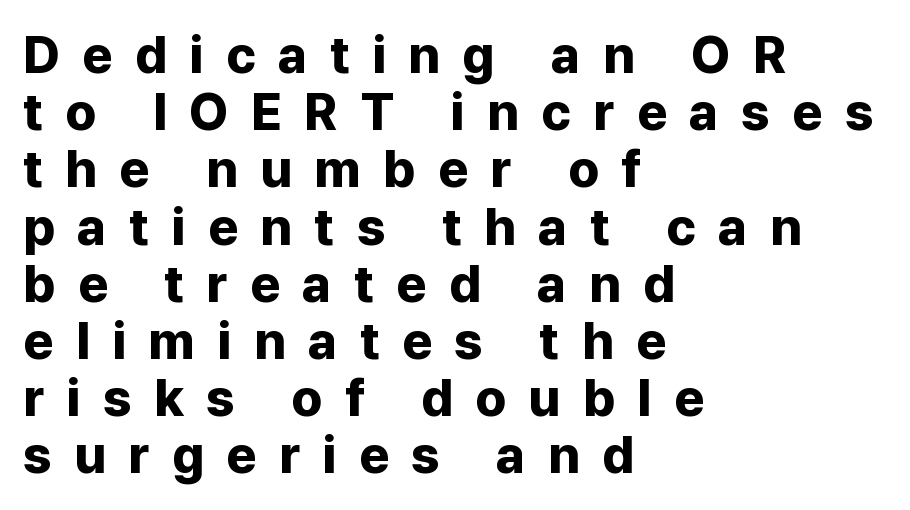
The image shows 52 px bold sans-serif type, upright; set left-aligned, tight line spacing (1.1x), unusually wide letter spacing (+0.43 em), not underlined; low stroke contrast and a medium x-height.
